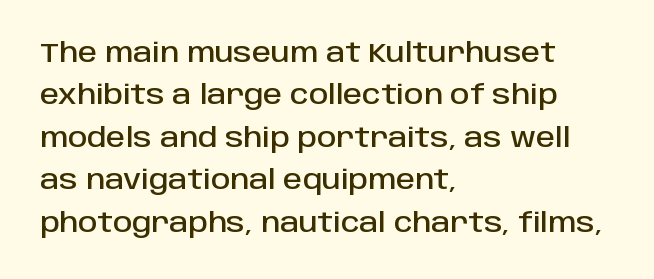
{"italic": "no", "underline": "no", "align": "left", "line_spacing": "normal", "line_spacing_ratio": 1.57, "letter_spacing": "normal", "letter_spacing_em": 0.0, "glyph_px": 27}
